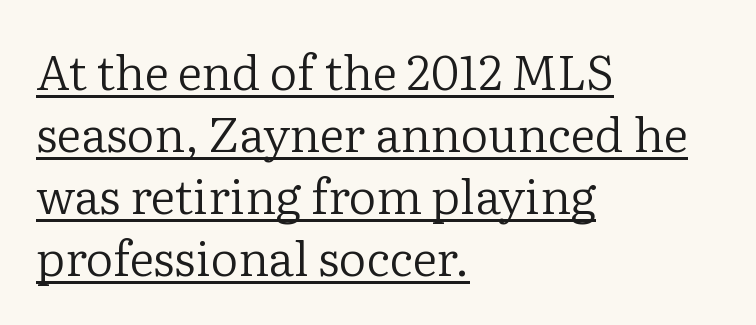
{"serif": "yes", "italic": "no", "bold": "no", "weight": "regular", "width": "normal", "stroke_contrast": "low", "x_height": "medium", "monospaced": "no", "underline": "yes", "align": "left", "line_spacing": "normal", "line_spacing_ratio": 1.29, "letter_spacing": "normal", "letter_spacing_em": 0.0, "glyph_px": 48}
